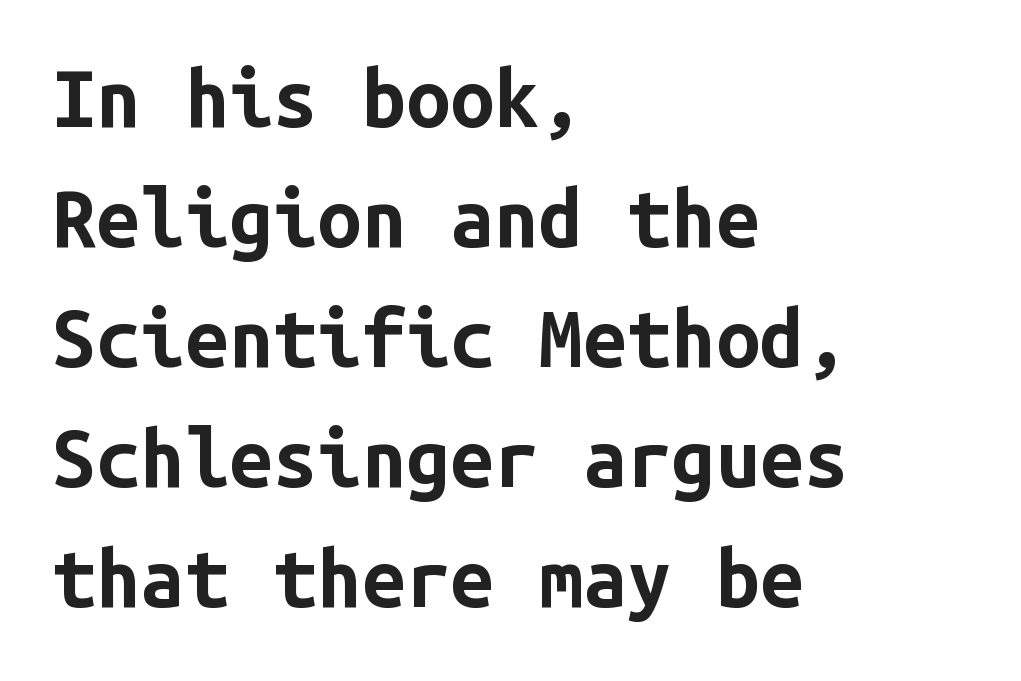
{"serif": "no", "italic": "no", "bold": "yes", "weight": "bold", "width": "normal", "stroke_contrast": "low", "x_height": "medium", "monospaced": "yes", "underline": "no", "align": "left", "line_spacing": "normal", "line_spacing_ratio": 1.52, "letter_spacing": "normal", "letter_spacing_em": 0.0, "glyph_px": 79}
